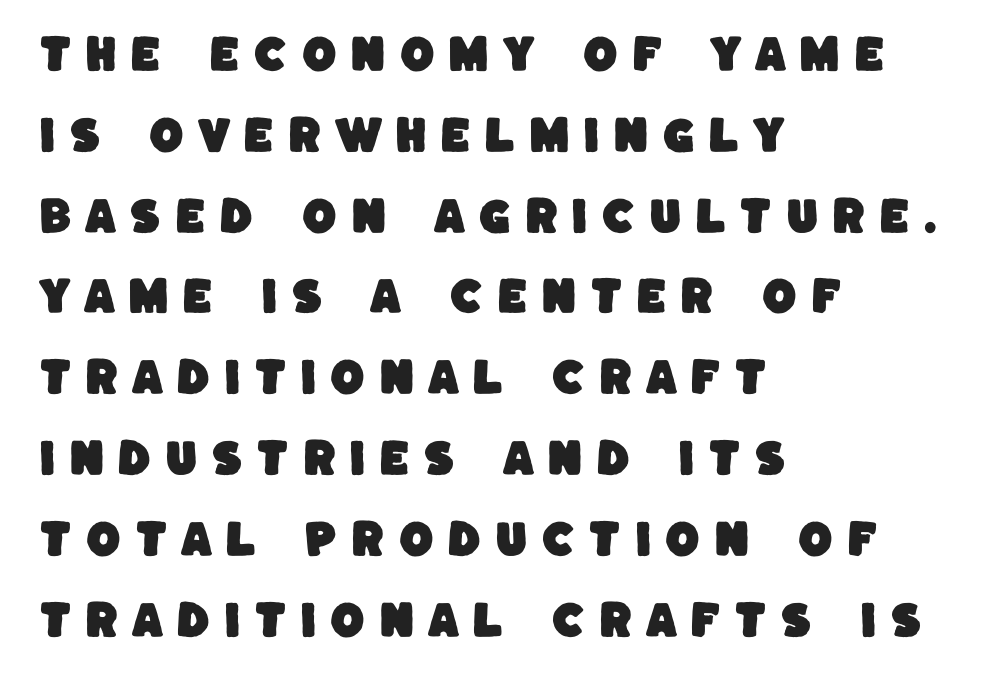
Q: Is the typeface a serif or a sans-serif typeface? A: Sans-serif.
Q: Is the text underlined? A: No.
Q: How is the paragraph aligned? A: Left-aligned.
Q: Is the spacing between letters normal or unusually wide? A: Unusually wide.
Q: Is the spacing between lines tight, normal or loose? A: Loose.
Q: Width (condensed, normal, or wide)? A: Normal.
Q: Stroke contrast? A: Low.
Q: x-height? A: Large.
Q: Monospaced? A: No.
